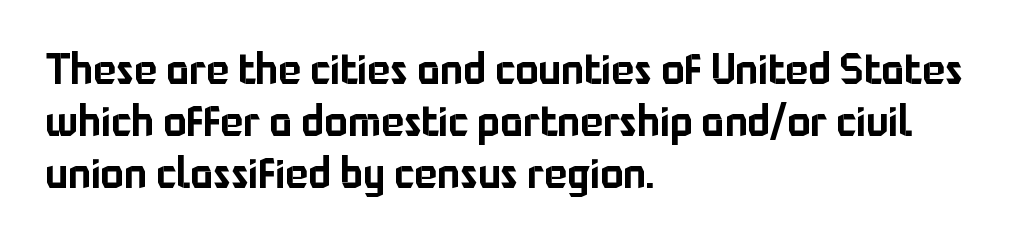
Q: Is the text italic (slanted)? A: No, it is upright.
Q: Is the typeface a serif or a sans-serif typeface? A: Sans-serif.
Q: Is the text underlined? A: No.
Q: How is the paragraph aligned? A: Left-aligned.
Q: Is the spacing between letters normal or unusually wide? A: Normal.
Q: Width (condensed, normal, or wide)? A: Normal.
Q: Stroke contrast? A: Low.
Q: x-height? A: Medium.
Q: Monospaced? A: No.
